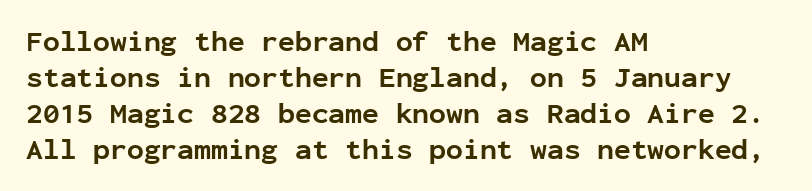
Bold? Absolutely — the strokes are thick and heavy. A bare baseline throughout the passage. Tall strokes in this sample are plumb rather than angled. Glyph-to-glyph distance matches everyday printed text.
